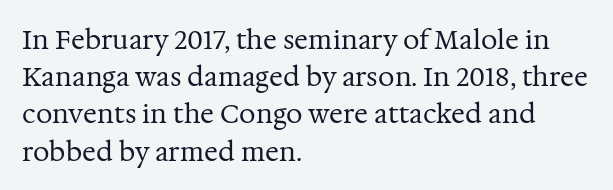
The rendering anchors every line to the left-hand side. A clean baseline with only descenders dipping below it. No chunkiness to these letters — they're not bold. Leading matches the norm, producing a regular column. Ascenders rise straight up at ninety degrees. Nobody touched the tracking dial on this one.
